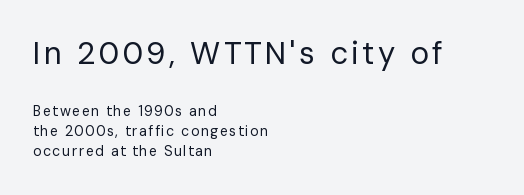
{"serif": "no", "italic": "no", "bold": "no", "weight": "regular", "width": "normal", "stroke_contrast": "low", "x_height": "medium", "monospaced": "no", "underline": "no", "align": "left", "line_spacing": "normal", "line_spacing_ratio": 1.43, "larger_block": "first", "size_ratio": 2.21, "glyph_px": 31}
